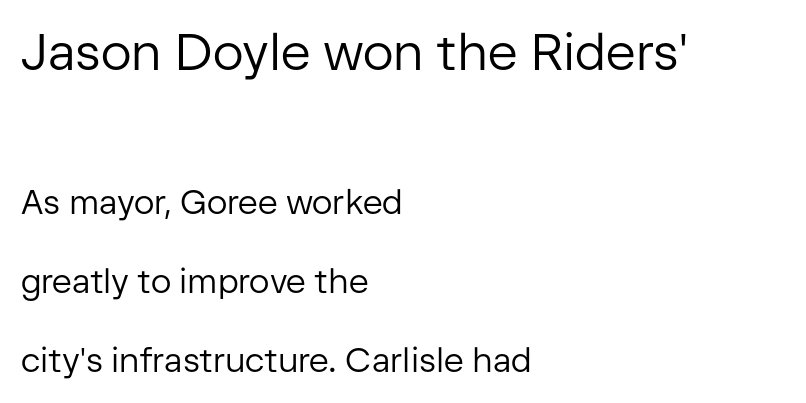
{"serif": "no", "italic": "no", "bold": "no", "weight": "regular", "width": "normal", "stroke_contrast": "low", "x_height": "medium", "monospaced": "no", "underline": "no", "align": "left", "line_spacing": "loose", "line_spacing_ratio": 2.33, "letter_spacing": "normal", "letter_spacing_em": 0.0, "larger_block": "first", "size_ratio": 1.5, "glyph_px": 51}
